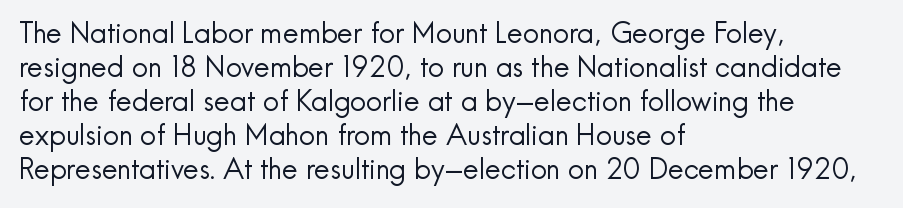
Q: Is the text bold? A: No.
Q: Is the text italic (slanted)? A: No, it is upright.
Q: Is the typeface a serif or a sans-serif typeface? A: Sans-serif.
Q: Is the text underlined? A: No.
Q: How is the paragraph aligned? A: Left-aligned.
Q: Is the spacing between letters normal or unusually wide? A: Normal.
Q: Width (condensed, normal, or wide)? A: Normal.
Q: x-height? A: Small.
Q: Monospaced? A: No.
